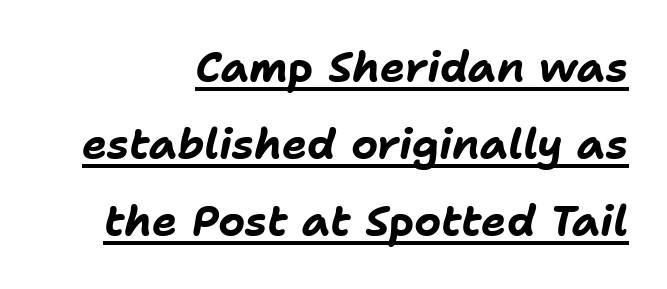
The image shows 42 px bold type, italic (leaning right); set right-aligned, line spacing 1.83x, normal letter spacing, underlined; low stroke contrast and a medium x-height.
